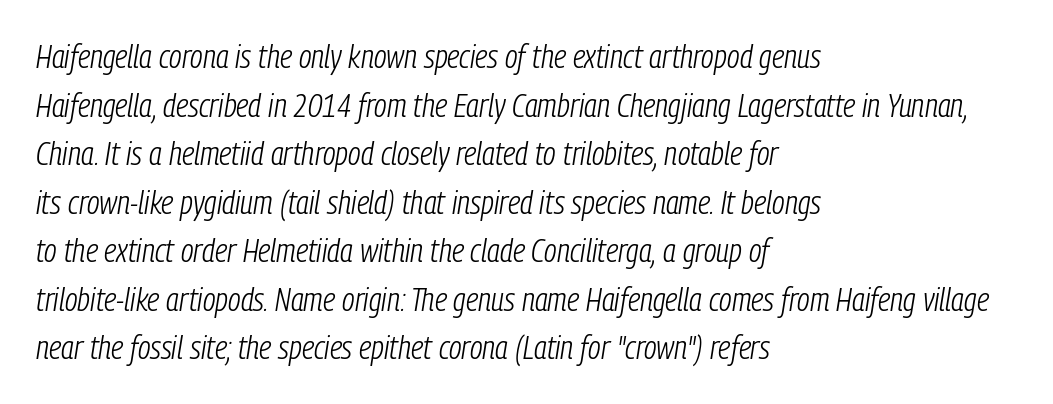
{"italic": "yes", "lean": "right", "slant_degrees": 9, "bold": "no", "weight": "light", "width": "condensed", "stroke_contrast": "low", "x_height": "medium", "monospaced": "no", "underline": "no", "align": "left", "line_spacing": "normal", "line_spacing_ratio": 1.47, "letter_spacing": "normal", "letter_spacing_em": 0.0, "glyph_px": 33}
